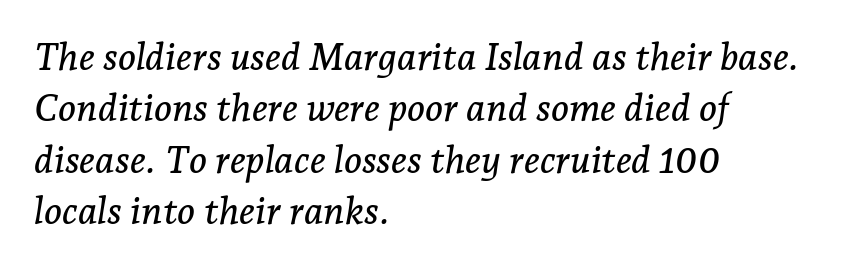
Q: Is the text italic (slanted)? A: Yes, it leans right by about 7 degrees.
Q: Is the typeface a serif or a sans-serif typeface? A: Serif.
Q: Is the text underlined? A: No.
Q: How is the paragraph aligned? A: Left-aligned.
Q: Is the spacing between letters normal or unusually wide? A: Normal.
Q: Is the spacing between lines tight, normal or loose? A: Normal.
Q: Width (condensed, normal, or wide)? A: Normal.
Q: Stroke contrast? A: Low.
Q: x-height? A: Medium.
Q: Monospaced? A: No.
